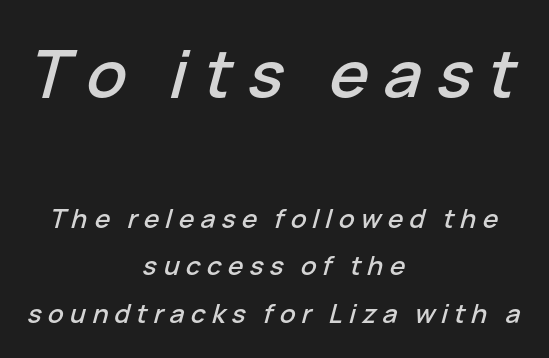
{"italic": "yes", "lean": "right", "slant_degrees": 15, "width": "normal", "stroke_contrast": "low", "x_height": "medium", "monospaced": "no", "underline": "no", "align": "center", "line_spacing_ratio": 1.82, "letter_spacing": "wide", "letter_spacing_em": 0.24, "larger_block": "first", "size_ratio": 2.54, "glyph_px": 66}
